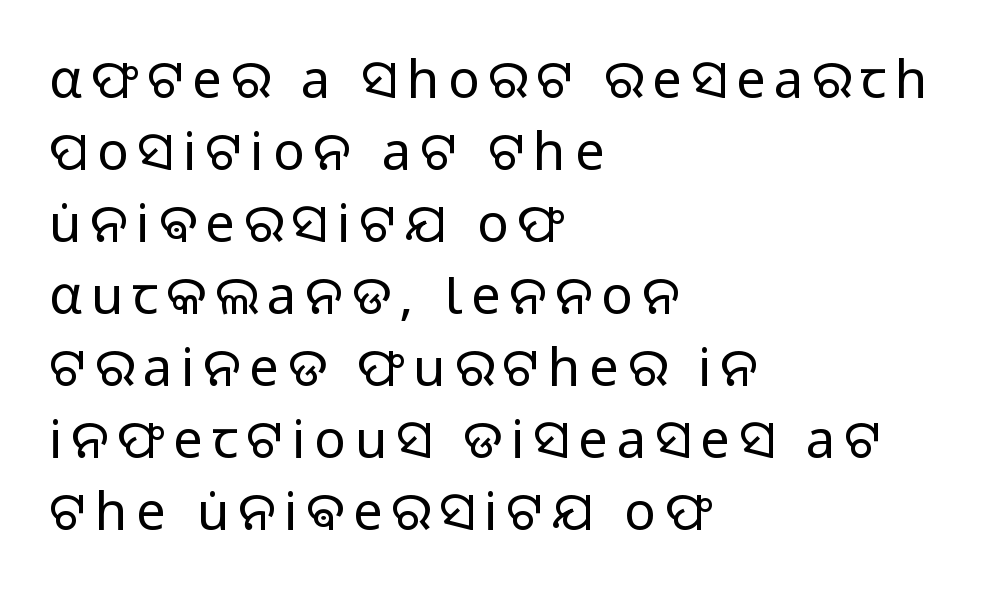
{"serif": "no", "italic": "no", "bold": "no", "weight": "regular", "width": "normal", "stroke_contrast": "low", "x_height": "medium", "monospaced": "no", "underline": "no", "align": "left", "line_spacing": "normal", "line_spacing_ratio": 1.36, "glyph_px": 53}
